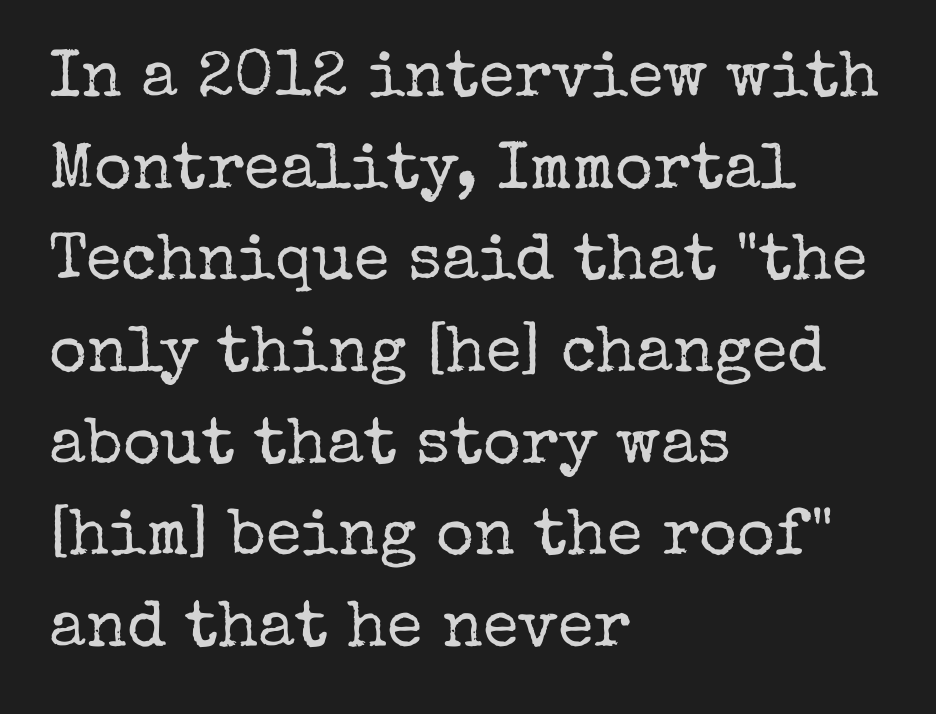
{"serif": "yes", "italic": "no", "bold": "no", "weight": "regular", "width": "normal", "stroke_contrast": "low", "x_height": "medium", "monospaced": "no", "underline": "no", "align": "left", "line_spacing": "normal", "line_spacing_ratio": 1.41, "letter_spacing": "normal", "letter_spacing_em": 0.0, "glyph_px": 65}
